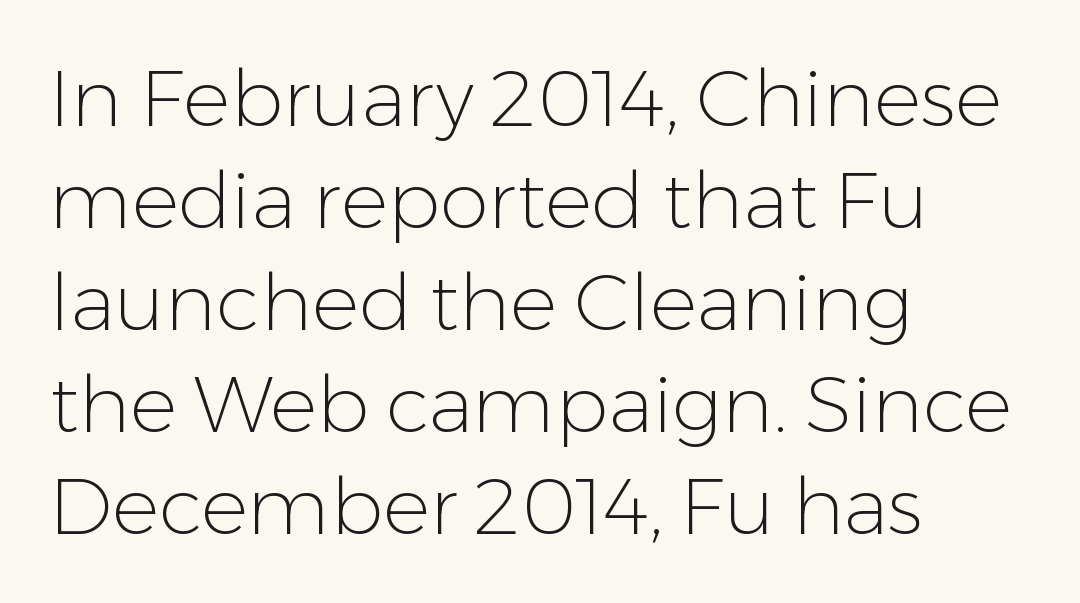
{"serif": "no", "italic": "no", "bold": "no", "weight": "light", "width": "normal", "stroke_contrast": "low", "x_height": "medium", "monospaced": "no", "underline": "no", "align": "left", "line_spacing": "normal", "line_spacing_ratio": 1.29, "letter_spacing": "normal", "letter_spacing_em": 0.0, "glyph_px": 79}
